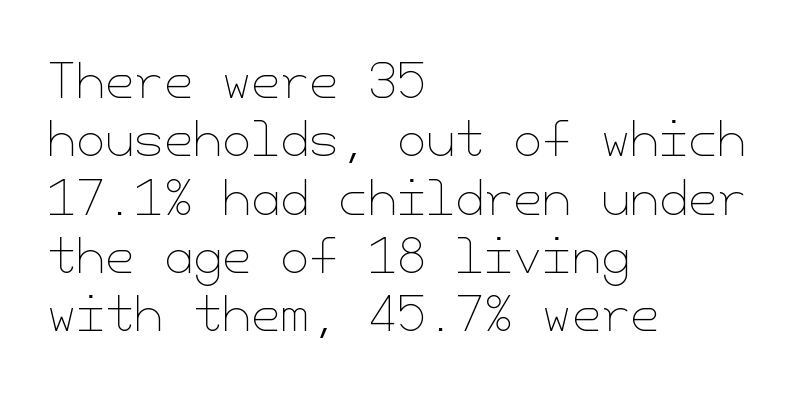
The font is comparable to plain body text, perhaps lighter. Letter spacing: default. Posture: straight, roman, zero tilt. The string is rendered with underlining switched off.
